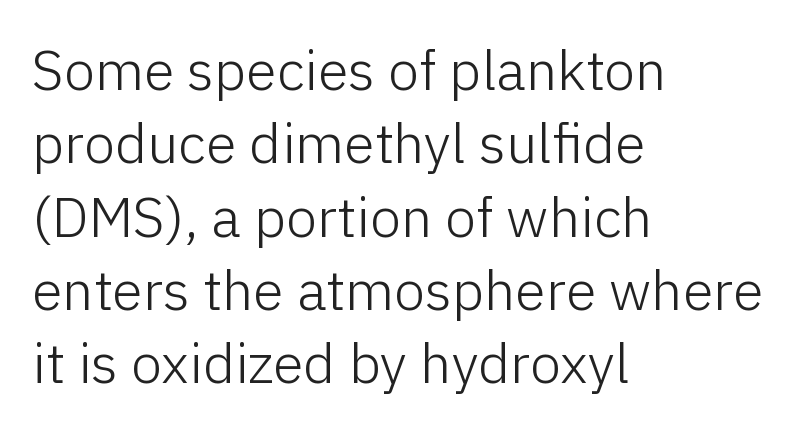
Q: Is the text bold? A: No.
Q: Is the text italic (slanted)? A: No, it is upright.
Q: Is the typeface a serif or a sans-serif typeface? A: Sans-serif.
Q: Is the text underlined? A: No.
Q: How is the paragraph aligned? A: Left-aligned.
Q: Is the spacing between letters normal or unusually wide? A: Normal.
Q: Is the spacing between lines tight, normal or loose? A: Normal.
Q: Width (condensed, normal, or wide)? A: Normal.
Q: Stroke contrast? A: Low.
Q: x-height? A: Medium.
Q: Monospaced? A: No.
